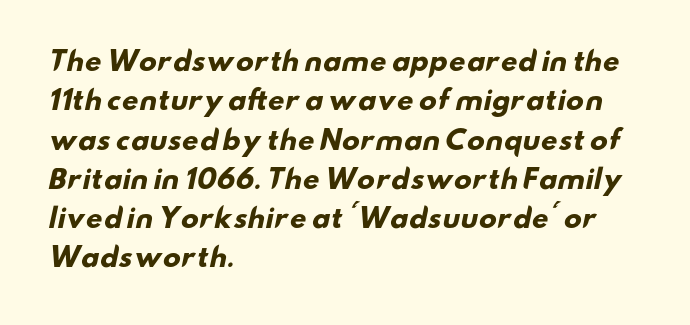
Is the type bold? Yes — the strokes are clearly thick and heavy. Line beginnings align vertically; line endings do not. The specimen omits any rule beneath the text block's lines. The horizontal fit of the characters is conventional and even. These lines sit exactly where default settings would place them.
